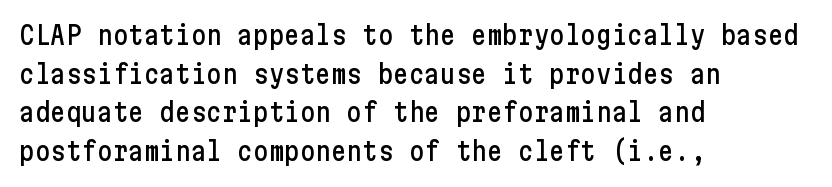
Q: Is the text italic (slanted)? A: No, it is upright.
Q: Is the text underlined? A: No.
Q: How is the paragraph aligned? A: Left-aligned.
Q: Is the spacing between letters normal or unusually wide? A: Normal.
Q: Is the spacing between lines tight, normal or loose? A: Normal.
